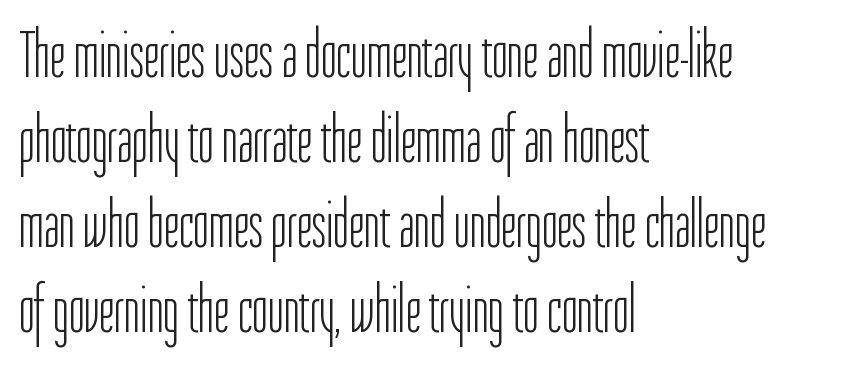
{"serif": "no", "italic": "no", "bold": "no", "weight": "light", "width": "condensed", "stroke_contrast": "low", "x_height": "medium", "monospaced": "no", "underline": "no", "align": "left", "line_spacing": "normal", "line_spacing_ratio": 1.27, "letter_spacing": "normal", "letter_spacing_em": 0.0, "glyph_px": 67}
